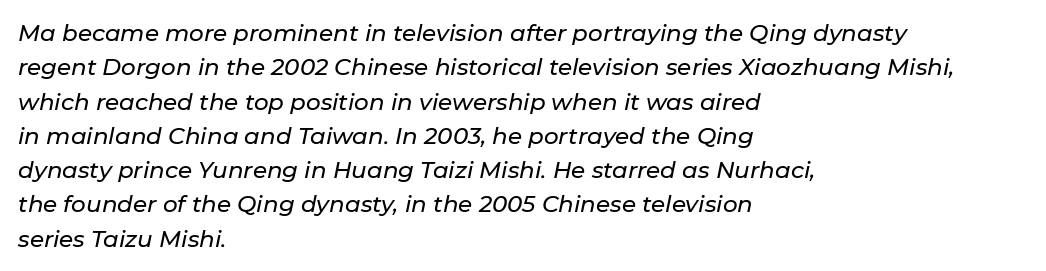
{"italic": "yes", "lean": "right", "slant_degrees": 11, "underline": "no", "align": "left", "line_spacing": "normal", "line_spacing_ratio": 1.49, "letter_spacing": "normal", "letter_spacing_em": 0.0, "glyph_px": 23}
